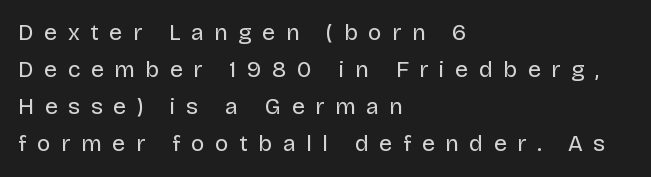
Q: Is the text bold? A: No.
Q: Is the text italic (slanted)? A: No, it is upright.
Q: Is the text underlined? A: No.
Q: How is the paragraph aligned? A: Left-aligned.
Q: Is the spacing between letters normal or unusually wide? A: Unusually wide.
Q: Is the spacing between lines tight, normal or loose? A: Normal.
